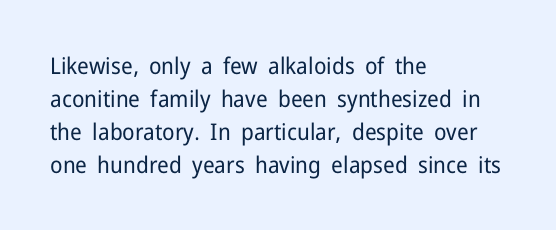
Q: Is the text bold? A: No.
Q: Is the text italic (slanted)? A: No, it is upright.
Q: Is the text underlined? A: No.
Q: How is the paragraph aligned? A: Left-aligned.
Q: Is the spacing between letters normal or unusually wide? A: Normal.
Q: Is the spacing between lines tight, normal or loose? A: Normal.
